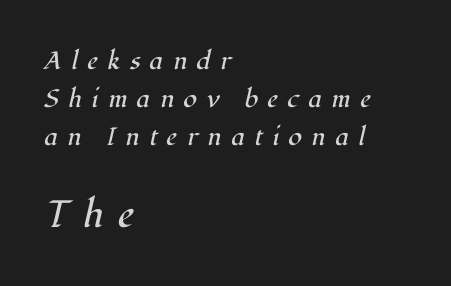
The image shows 38 px regular-weight serif type, italic (leaning right); set left-aligned, normal line spacing (1.53x), unusually wide letter spacing (+0.38 em), not underlined; the second (bottom) block is 1.52x larger; high stroke contrast and a medium x-height.
